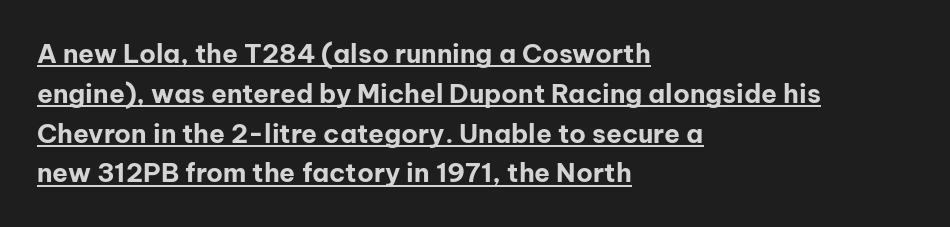
Q: Is the text bold? A: Yes.
Q: Is the text italic (slanted)? A: No, it is upright.
Q: Is the text underlined? A: Yes.
Q: How is the paragraph aligned? A: Left-aligned.
Q: Is the spacing between letters normal or unusually wide? A: Normal.
Q: Is the spacing between lines tight, normal or loose? A: Normal.
